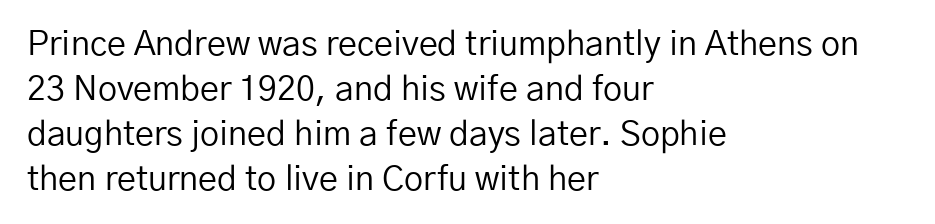
Rule under the text: the space is simply empty. Nope, not italic — everything's standing straight. Which margin do the lines hug? The left one — the right edge is uneven. Nope, no serifs anywhere on these letters. Interline gaps are of average width in this sample.
